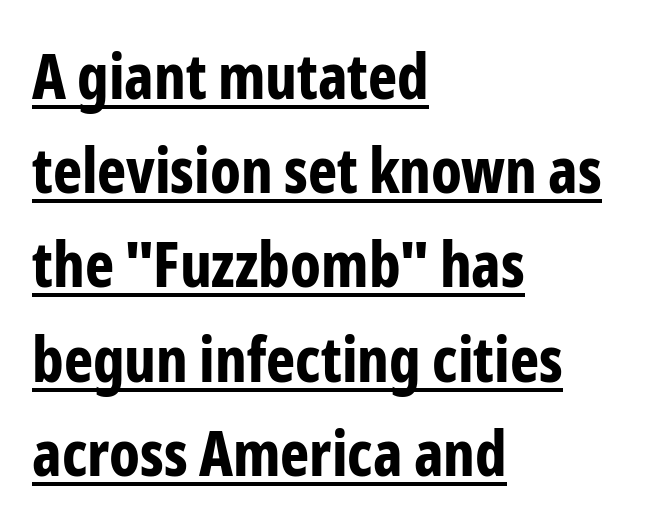
{"serif": "no", "italic": "no", "bold": "yes", "weight": "bold", "width": "condensed", "stroke_contrast": "low", "x_height": "medium", "monospaced": "no", "underline": "yes", "align": "left", "line_spacing": "normal", "line_spacing_ratio": 1.52, "letter_spacing": "normal", "letter_spacing_em": 0.0, "glyph_px": 62}
